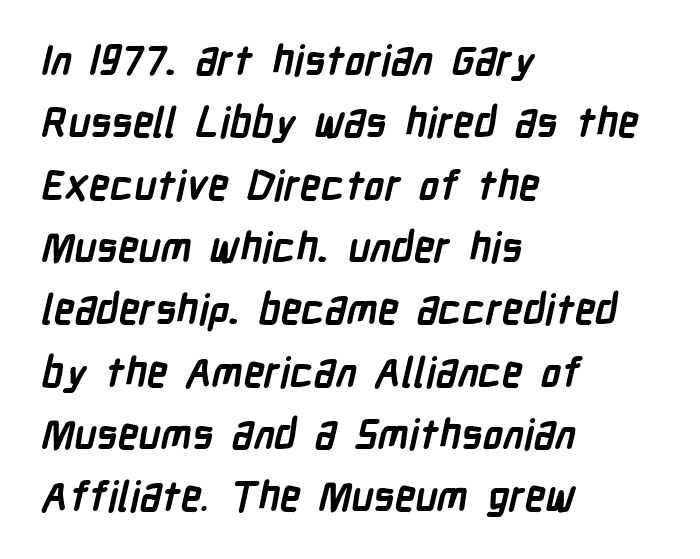
Q: Is the text bold? A: Yes.
Q: Is the typeface a serif or a sans-serif typeface? A: Sans-serif.
Q: Is the text underlined? A: No.
Q: How is the paragraph aligned? A: Left-aligned.
Q: Is the spacing between letters normal or unusually wide? A: Normal.
Q: Is the spacing between lines tight, normal or loose? A: Normal.
Q: Width (condensed, normal, or wide)? A: Condensed.
Q: Stroke contrast? A: Low.
Q: x-height? A: Medium.
Q: Monospaced? A: No.
